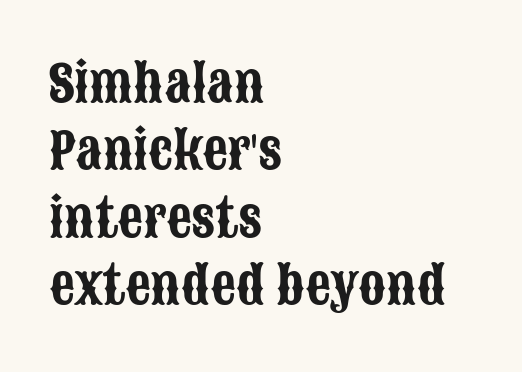
{"serif": "no", "italic": "no", "width": "condensed", "stroke_contrast": "low", "x_height": "large", "monospaced": "no", "underline": "no", "align": "left", "line_spacing": "normal", "line_spacing_ratio": 1.35, "letter_spacing": "normal", "letter_spacing_em": 0.0, "glyph_px": 50}
